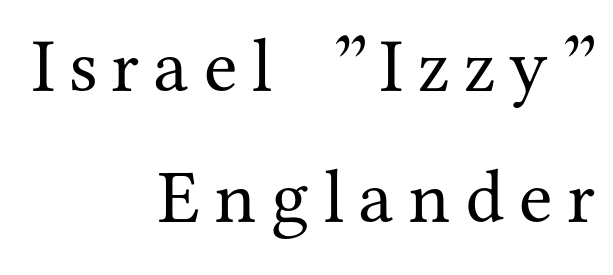
The letters carry serifs — small finishing strokes at the ends of their stems. The paragraph shown leans on its right margin. No letter is thick-stroked: the sample isn't bold. Just letters on the line, the space beneath them empty. The rendering uses natural spacing where letterforms have individual widths. The type sits square on the baseline with zero lean.
